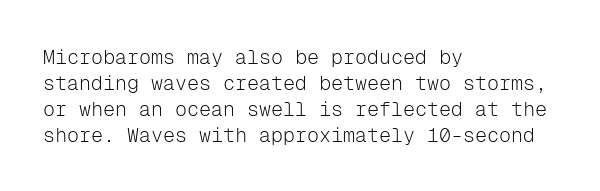
The image shows 20 px text type, upright; set left-aligned, normal line spacing (1.3x), normal letter spacing, not underlined.
